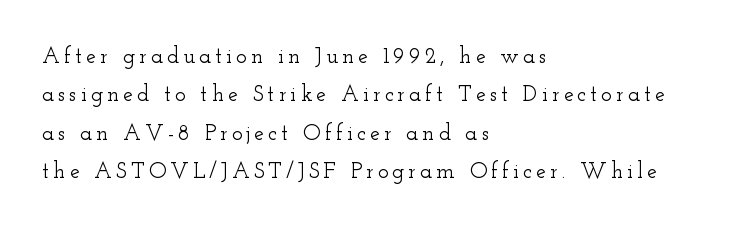
{"italic": "no", "underline": "no", "align": "left", "line_spacing_ratio": 1.74, "glyph_px": 22}
